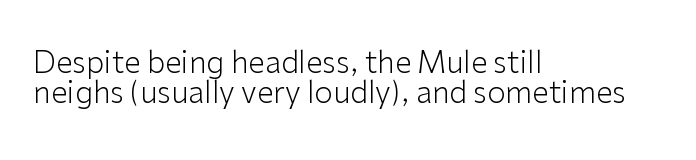
Letters have the restrained weight of plain body copy at most. The compositor pushed each line to the left boundary. Upright lettering throughout. Looks like regular typesetting: each glyph gets only the width it needs.
